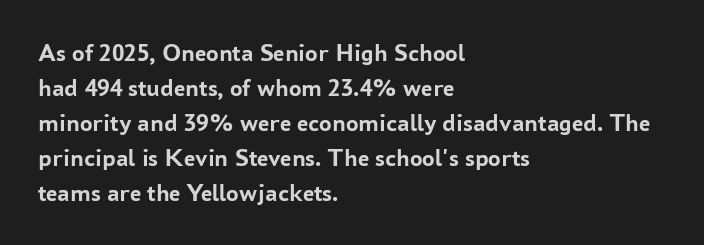
Nope, not italic — everything's standing straight. Regular leading. Teacher's note: observe the even left margin — that is flush-left alignment. The space beneath each line is pristine and unruled. Glyph-to-glyph distance matches everyday printed text.
